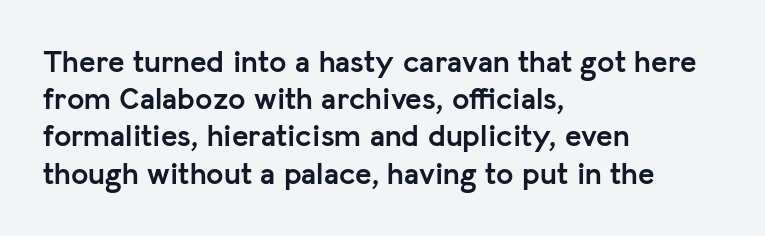
{"serif": "no", "italic": "no", "bold": "yes", "weight": "semibold", "width": "normal", "stroke_contrast": "low", "x_height": "medium", "monospaced": "no", "underline": "no", "align": "left", "line_spacing_ratio": 1.2, "letter_spacing": "normal", "letter_spacing_em": 0.0, "glyph_px": 31}
